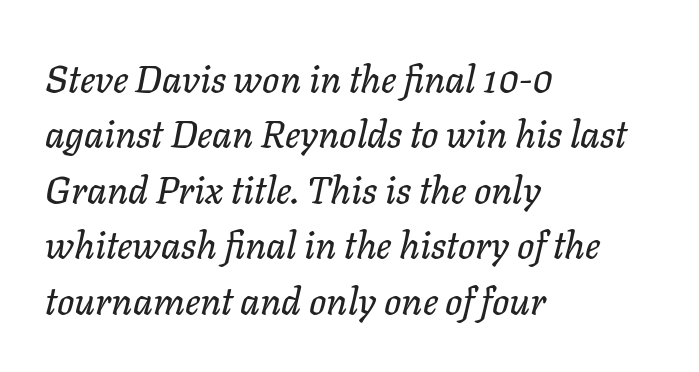
{"italic": "yes", "lean": "right", "slant_degrees": 11, "width": "normal", "stroke_contrast": "low", "x_height": "medium", "monospaced": "no", "underline": "no", "align": "left", "line_spacing": "normal", "line_spacing_ratio": 1.46, "letter_spacing": "normal", "letter_spacing_em": 0.0, "glyph_px": 38}
